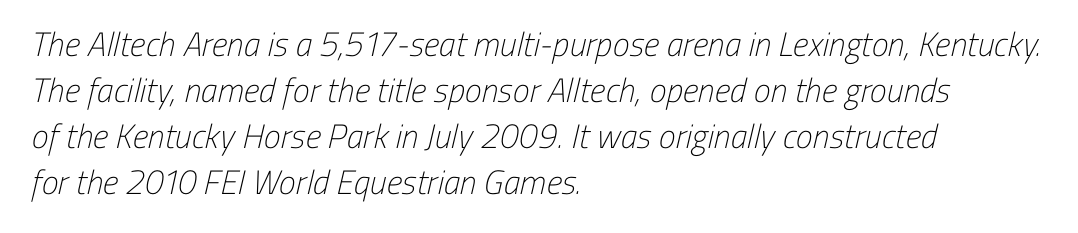
Check under the words: just untouched page. What stands out about the letter spacing? Nothing — it is the standard amount. These lines are rendered in a variable-pitch font. The letters carry no serifs — their stems end cleanly without finishing strokes. Caption: multi-line text, flush left, ragged right.
